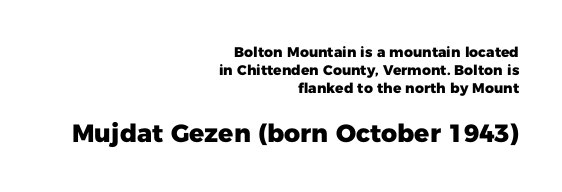
{"italic": "no", "bold": "yes", "underline": "no", "align": "right", "line_spacing": "normal", "line_spacing_ratio": 1.28, "letter_spacing": "normal", "letter_spacing_em": 0.0, "larger_block": "second", "size_ratio": 1.79, "glyph_px": 25}
